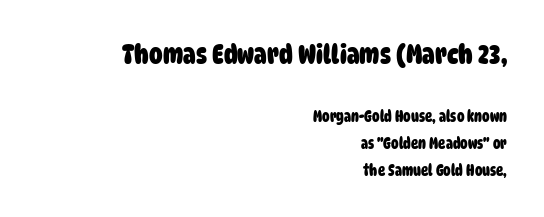
{"bold": "yes", "underline": "no", "align": "right", "line_spacing_ratio": 1.79, "letter_spacing": "normal", "letter_spacing_em": 0.0, "larger_block": "first", "size_ratio": 1.8, "glyph_px": 27}
